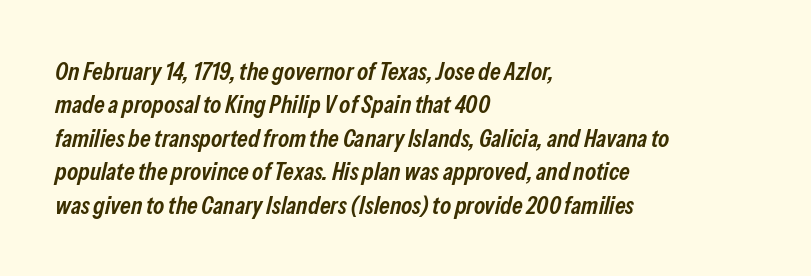
The image shows 25 px text type, italic (leaning right); set left-aligned, normal line spacing (1.34x), normal letter spacing, not underlined.
